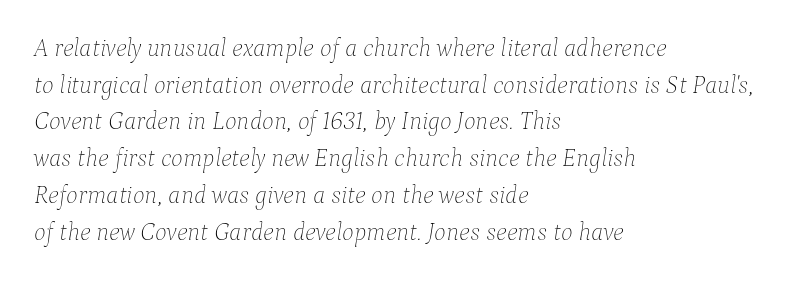
Q: Is the text bold? A: No.
Q: Is the text italic (slanted)? A: Yes, it leans right by about 9 degrees.
Q: Is the text underlined? A: No.
Q: How is the paragraph aligned? A: Left-aligned.
Q: Is the spacing between letters normal or unusually wide? A: Normal.
Q: Is the spacing between lines tight, normal or loose? A: Normal.
